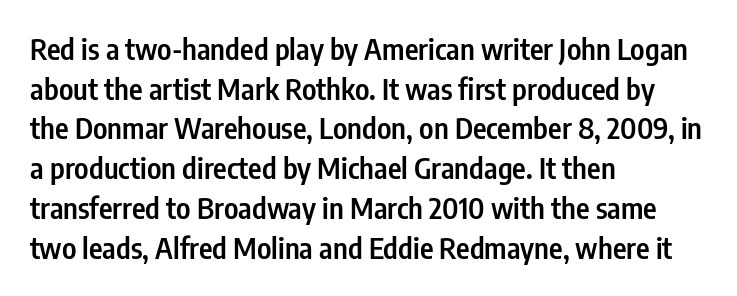
The image shows 29 px semibold, condensed sans-serif type, upright; set left-aligned, normal line spacing (1.37x), normal letter spacing, not underlined; low stroke contrast and a medium x-height.
